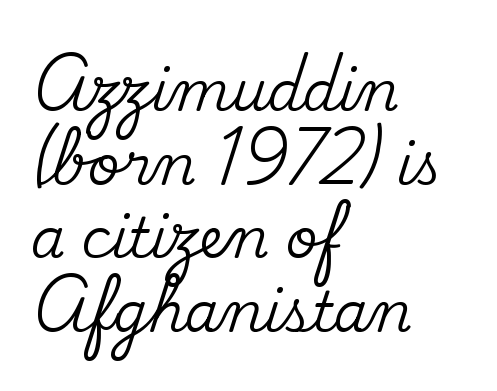
Nothing unusual about the tracking: characters are spaced as the font intends. Varying glyph widths throughout — classic text-font behaviour. Casual observation: everything's shoved over to the left. Type without underlining. The line-height multiplier appears to be the usual default.
